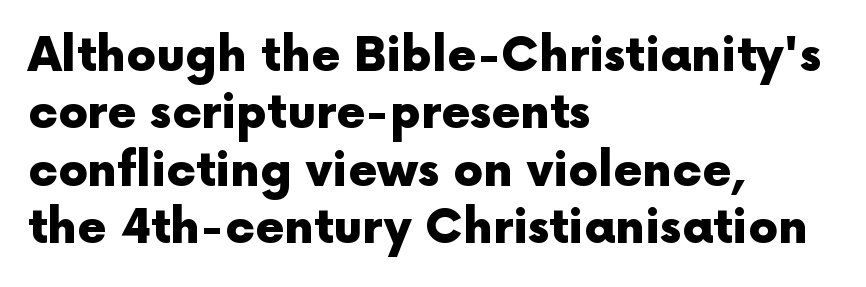
The strokes are fattened all the way to bold. Honestly, there is no underline to notice here at all. Character widths vary here, with narrow letters taking less room than wide ones. The type sits square on the baseline with zero lean.
